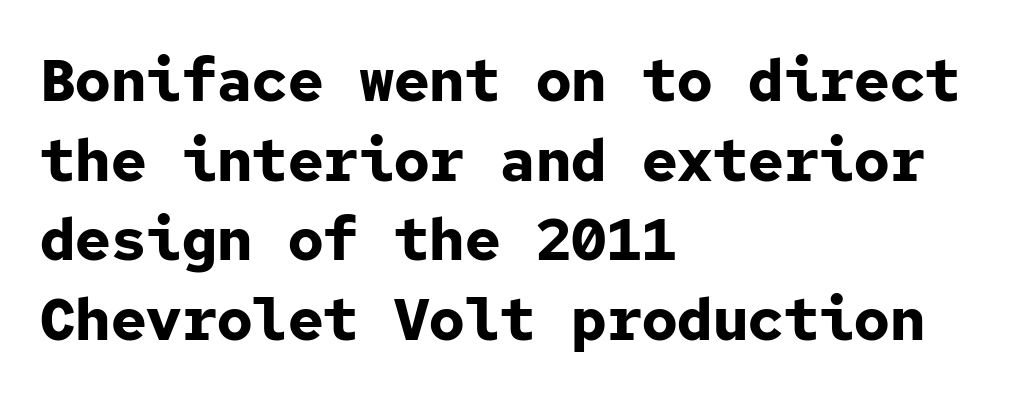
Monospaced: the letters line up in strict vertical columns. Evenly set lines give the paragraph a standard silhouette. Just letters on the line, the space beneath them empty. Spacing between characters is what you'd get straight out of the box.
